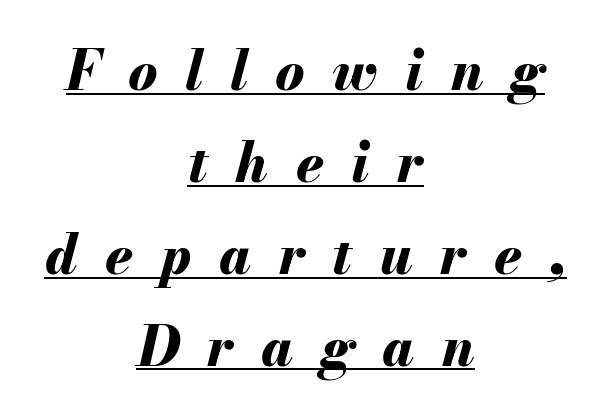
Looking at the ascenders, they clearly lean. Horizontal bands of white between lines are of average thickness. Set as a true bold cut, around the 700 mark. Varying glyph widths throughout — classic text-font behaviour. The text block is weighted toward neither margin, spreading evenly from the middle. Tracking value appears strongly positive — letters spread wide.
